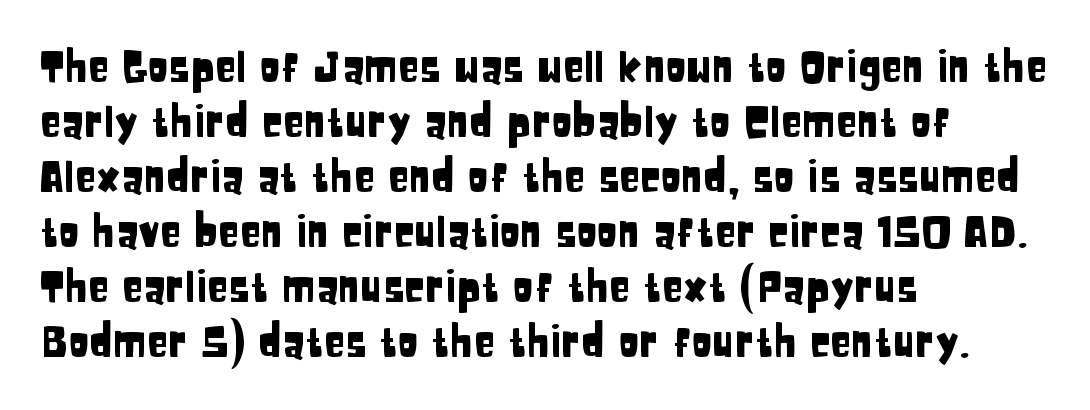
Q: Is the text italic (slanted)? A: No, it is upright.
Q: Is the typeface a serif or a sans-serif typeface? A: Sans-serif.
Q: Is the text underlined? A: No.
Q: How is the paragraph aligned? A: Left-aligned.
Q: Is the spacing between letters normal or unusually wide? A: Normal.
Q: Is the spacing between lines tight, normal or loose? A: Normal.
Q: Width (condensed, normal, or wide)? A: Condensed.
Q: Stroke contrast? A: Low.
Q: x-height? A: Large.
Q: Monospaced? A: No.
